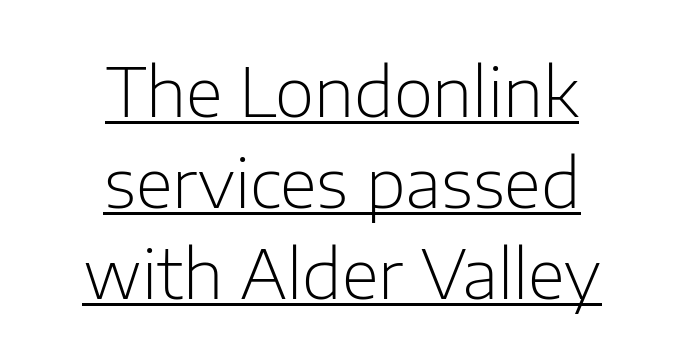
Q: Is the text bold? A: No.
Q: Is the text italic (slanted)? A: No, it is upright.
Q: Is the typeface a serif or a sans-serif typeface? A: Sans-serif.
Q: Is the text underlined? A: Yes.
Q: How is the paragraph aligned? A: Centered.
Q: Is the spacing between letters normal or unusually wide? A: Normal.
Q: Is the spacing between lines tight, normal or loose? A: Normal.
Q: Width (condensed, normal, or wide)? A: Normal.
Q: Stroke contrast? A: Low.
Q: x-height? A: Medium.
Q: Monospaced? A: No.
